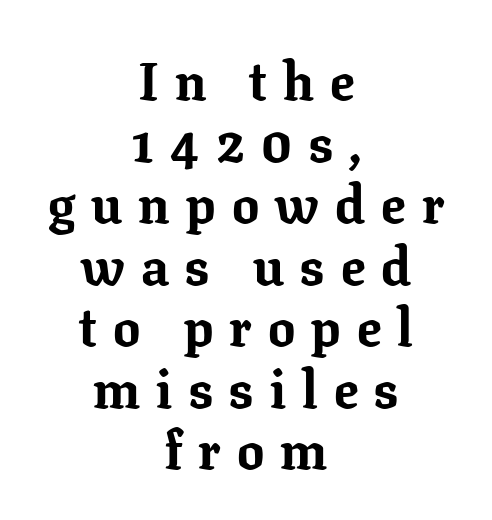
{"serif": "yes", "italic": "no", "bold": "yes", "weight": "bold", "width": "normal", "stroke_contrast": "low", "x_height": "medium", "monospaced": "no", "underline": "no", "align": "center", "line_spacing": "tight", "line_spacing_ratio": 1.14, "letter_spacing": "wide", "letter_spacing_em": 0.3, "glyph_px": 54}
